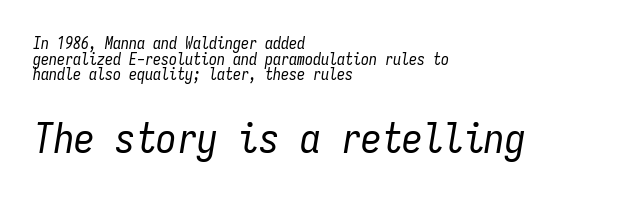
{"italic": "yes", "lean": "right", "slant_degrees": 9, "bold": "no", "weight": "regular", "width": "condensed", "stroke_contrast": "low", "x_height": "medium", "monospaced": "yes", "underline": "no", "align": "left", "line_spacing": "tight", "line_spacing_ratio": 0.98, "letter_spacing": "normal", "letter_spacing_em": 0.0, "larger_block": "second", "size_ratio": 2.56, "glyph_px": 41}
